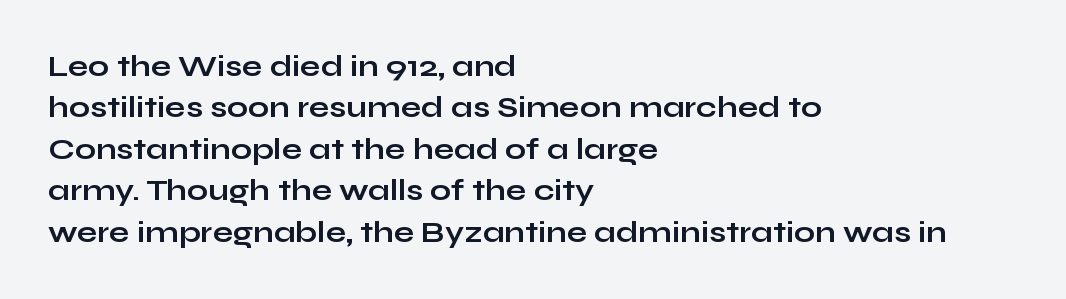
The image shows 30 px bold, wide sans-serif type, upright; set left-aligned, normal line spacing (1.38x), normal letter spacing, not underlined; low stroke contrast and a medium x-height.
